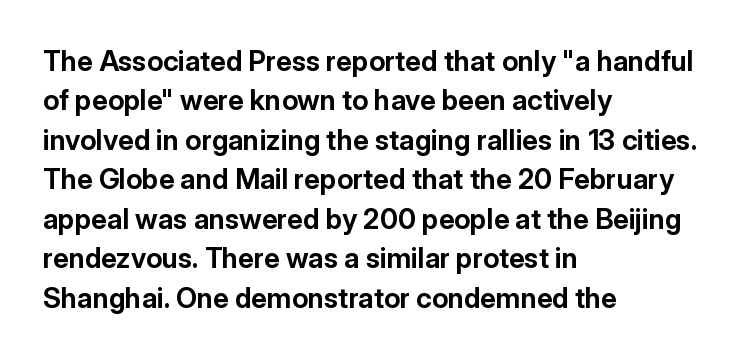
Typeset ragged right — the left edge is the straight one. Look at the stroke-to-counter ratio: heavy, a bold. A sans-serif font was chosen for this passage. Default kerning and tracking; the words read as compact shapes. Words float on clear page, feet unadorned.
